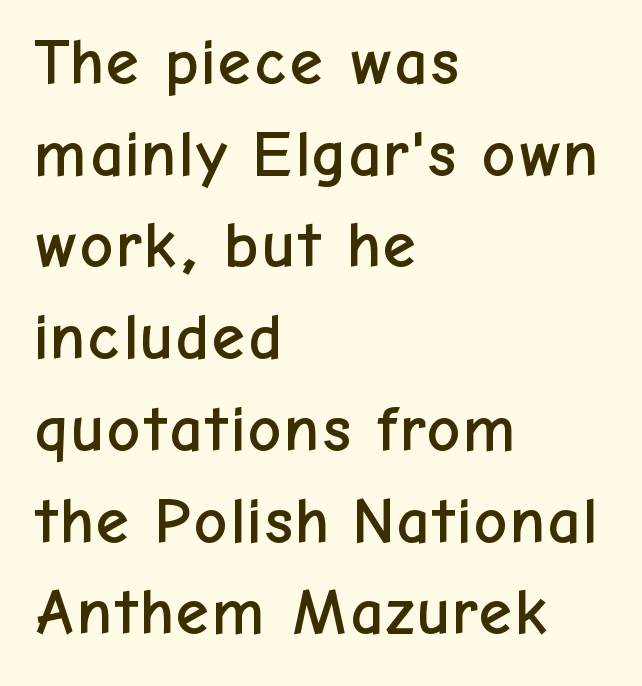
The image shows 66 px sans-serif type, upright; set left-aligned, normal line spacing (1.39x), normal letter spacing, not underlined; low stroke contrast and a medium x-height.
